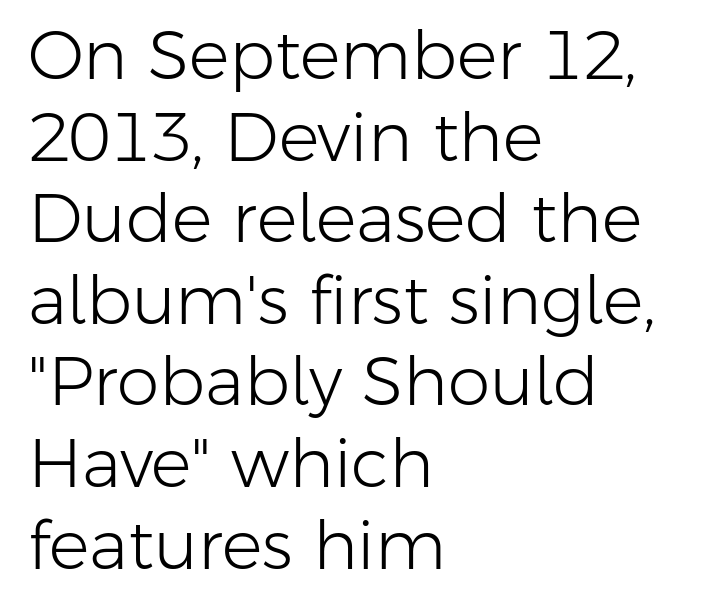
A classic flush-left, rag-right setting is used for this passage. Has an underline been added? It has not. Summary of weight: not heavy and not bold. The passage shown is typed in a proportional face where columns would drift.
